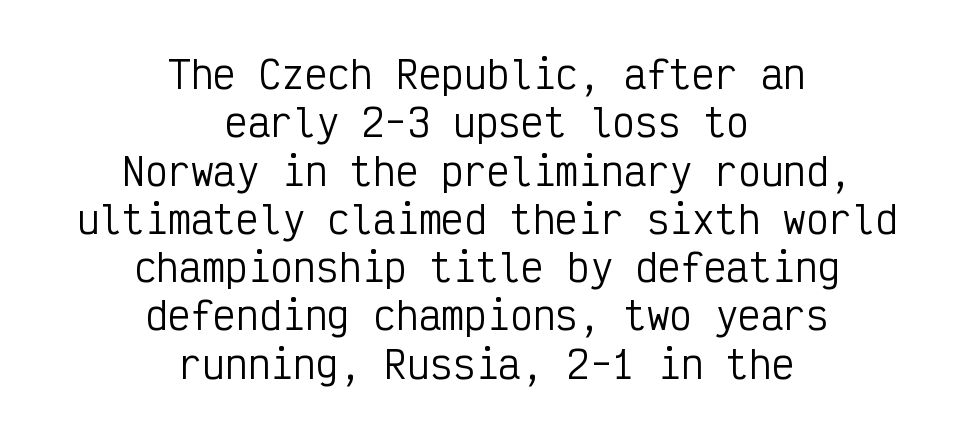
{"serif": "no", "italic": "no", "bold": "no", "weight": "regular", "width": "condensed", "stroke_contrast": "low", "x_height": "medium", "monospaced": "yes", "underline": "no", "align": "center", "line_spacing": "normal", "line_spacing_ratio": 1.27, "letter_spacing": "normal", "letter_spacing_em": 0.0, "glyph_px": 38}
